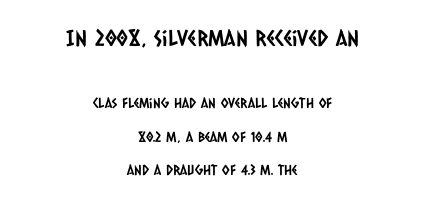
Check the space under the baseline: it is left empty. Look at the tracking — it's just the regular setting, nothing added. The designer gave the opening block more size than the closing block. The compositor balanced each line on the midline. Leading is clearly above the norm, producing a sparse column.
